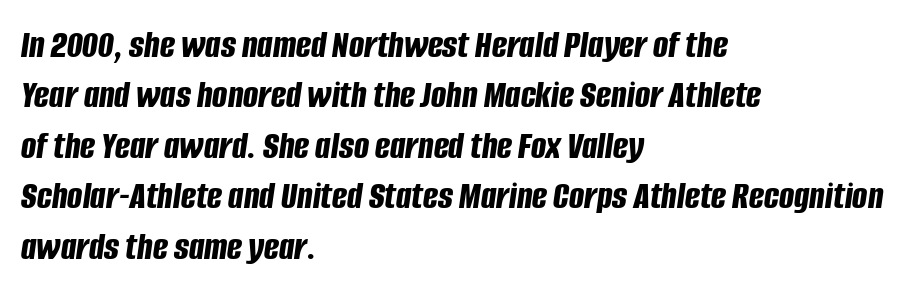
The image shows 40 px bold, condensed type, italic (leaning right); set left-aligned, normal line spacing (1.26x), normal letter spacing, not underlined; low stroke contrast and a large x-height.
